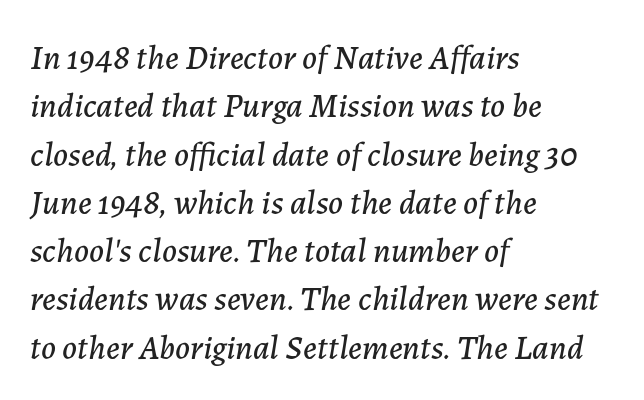
The image shows 34 px text type, italic (leaning right); set left-aligned, normal line spacing (1.42x), normal letter spacing, not underlined; low stroke contrast and a medium x-height.
